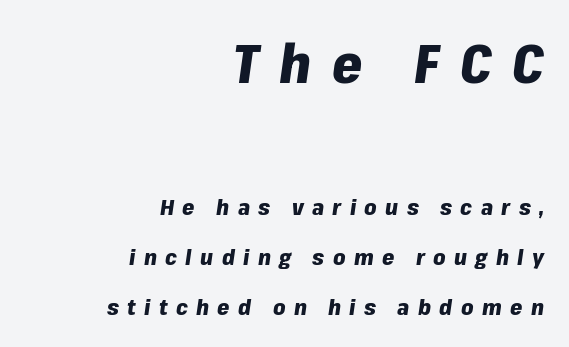
Here the first block reads like a headline and the second like body copy. The whole block is typeset with a tilt. These lines are set flush right with a ragged left edge. Caption: bold face, heavy strokes. The block of text is sparse from top to bottom, with ample space between rows. The passage shown is typed in a proportional face where columns would drift.
